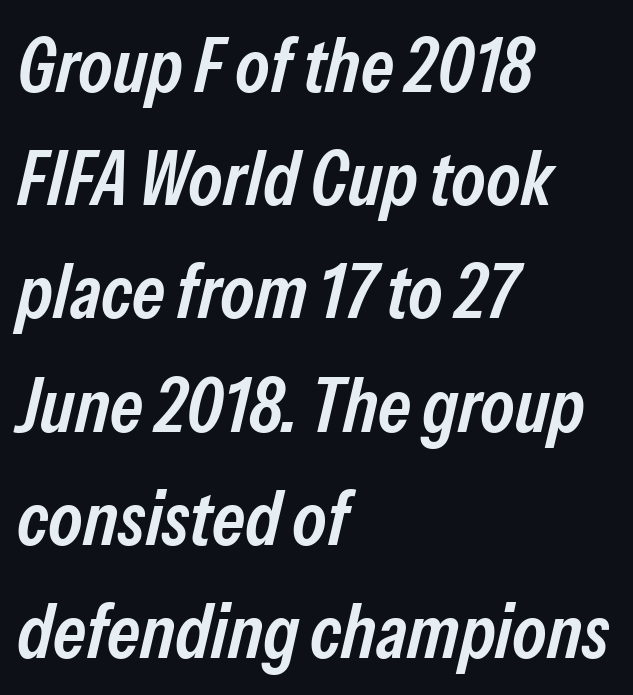
The image shows 77 px semibold, condensed type, italic (leaning right); set left-aligned, normal line spacing (1.47x), normal letter spacing, not underlined; low stroke contrast and a medium x-height.
